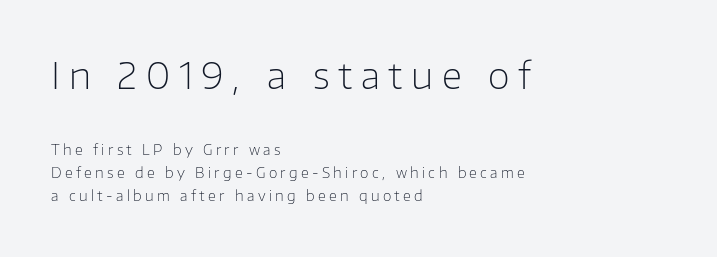
{"serif": "no", "italic": "no", "bold": "no", "weight": "light", "width": "normal", "stroke_contrast": "low", "x_height": "medium", "monospaced": "no", "underline": "no", "align": "left", "line_spacing": "normal", "line_spacing_ratio": 1.66, "letter_spacing": "wide", "letter_spacing_em": 0.24, "larger_block": "first", "size_ratio": 2.57, "glyph_px": 36}
